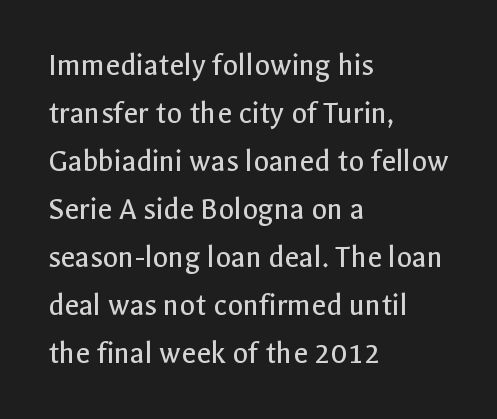
Q: Is the text bold? A: No.
Q: Is the text italic (slanted)? A: No, it is upright.
Q: Is the typeface a serif or a sans-serif typeface? A: Sans-serif.
Q: Is the text underlined? A: No.
Q: How is the paragraph aligned? A: Left-aligned.
Q: Is the spacing between letters normal or unusually wide? A: Normal.
Q: Is the spacing between lines tight, normal or loose? A: Normal.
Q: Width (condensed, normal, or wide)? A: Normal.
Q: x-height? A: Medium.
Q: Monospaced? A: No.
